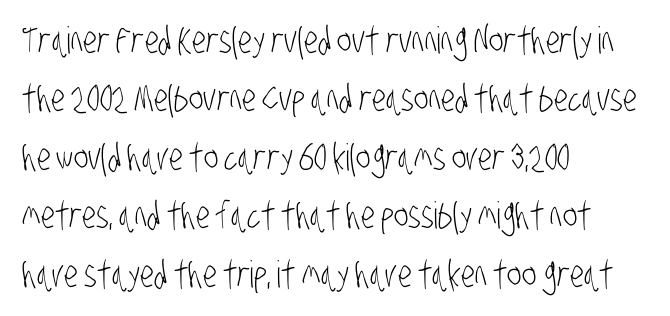
The image shows 37 px light, condensed sans-serif type; set left-aligned, normal line spacing (1.58x), normal letter spacing, not underlined; low stroke contrast and a large x-height.
